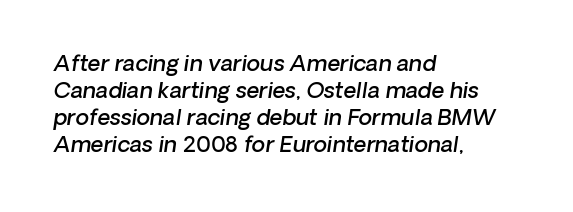
Q: Is the text bold? A: Semi-bold.
Q: Is the text underlined? A: No.
Q: How is the paragraph aligned? A: Left-aligned.
Q: Is the spacing between letters normal or unusually wide? A: Normal.
